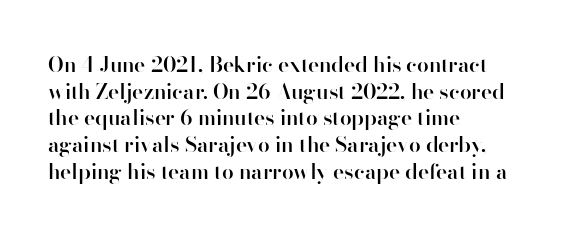
Casual observation: everything's shoved over to the left. Horizontal bands of white between lines are of average thickness. Tracking value appears to be zero — textbook default spacing. The letters stand straight up with perfectly vertical stems. Compared with an ordinary text face, these strokes are moderately heavier — a semibold. Anything drawn beneath the words? Only blank space.
